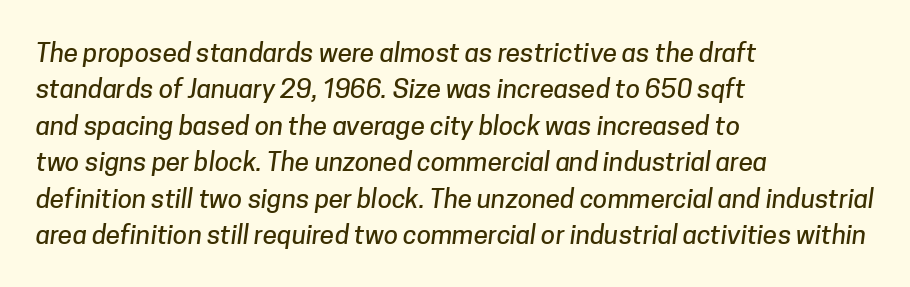
{"underline": "no", "align": "left", "line_spacing": "normal", "line_spacing_ratio": 1.4, "letter_spacing": "normal", "letter_spacing_em": 0.0, "glyph_px": 26}
